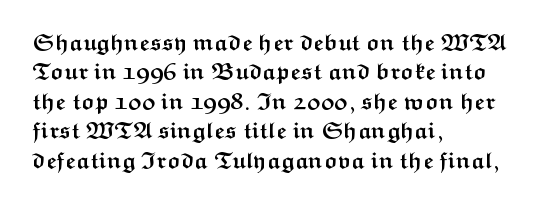
In terms of posture, this sample is upright. Whoever set this chose a conventional vertical rhythm. The space directly below the letters is spotless. A typesetter would call this zero additional tracking.
